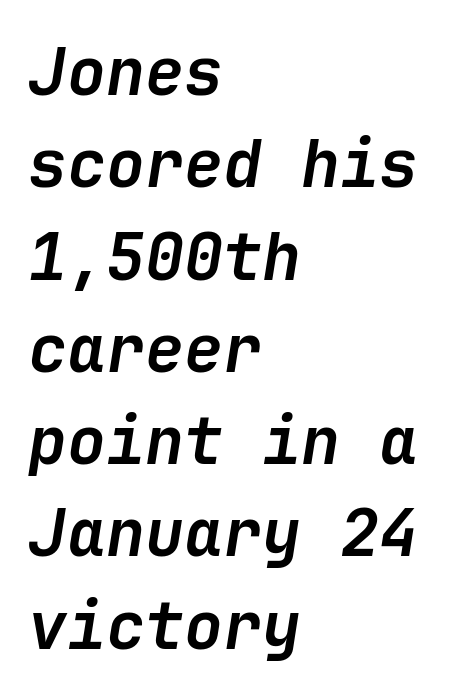
{"italic": "yes", "lean": "right", "slant_degrees": 9, "bold": "yes", "weight": "semibold", "width": "normal", "stroke_contrast": "low", "x_height": "medium", "underline": "no", "align": "left", "line_spacing": "normal", "line_spacing_ratio": 1.42, "letter_spacing": "normal", "letter_spacing_em": 0.0, "glyph_px": 65}
